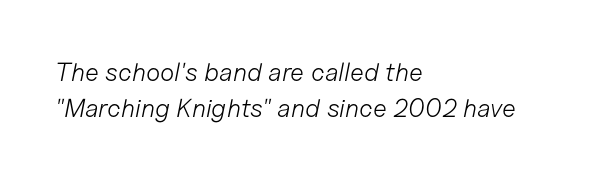
{"italic": "yes", "lean": "right", "slant_degrees": 11, "bold": "no", "underline": "no", "align": "left", "line_spacing": "normal", "line_spacing_ratio": 1.37, "letter_spacing": "normal", "letter_spacing_em": 0.0, "glyph_px": 26}
